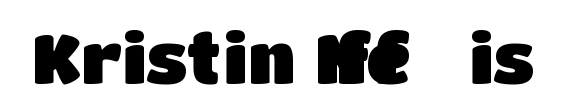
Q: Is the text bold? A: Yes.
Q: Is the text italic (slanted)? A: No, it is upright.
Q: Is the typeface a serif or a sans-serif typeface? A: Sans-serif.
Q: Is the text underlined? A: No.
Q: Is the spacing between letters normal or unusually wide? A: Normal.
Q: Width (condensed, normal, or wide)? A: Normal.
Q: Stroke contrast? A: Low.
Q: x-height? A: Large.
Q: Monospaced? A: No.
